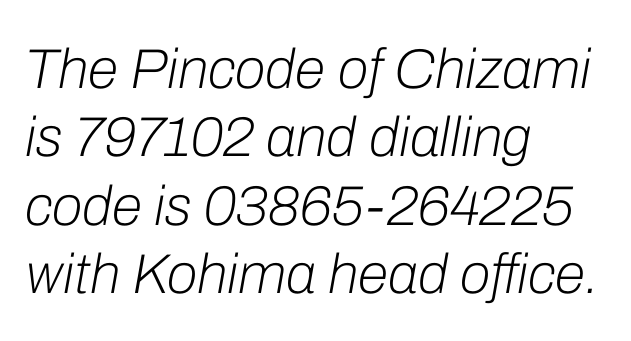
The words here are not underlined. Observe the lean: these are italic letterforms. This rendering leaves character spacing at its baseline value. The compositor pushed each line to the left boundary.
